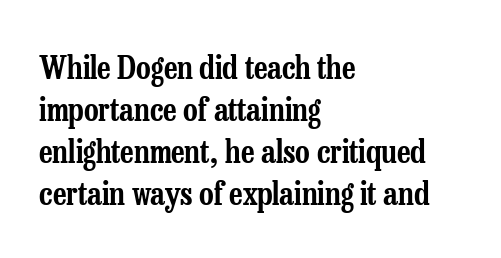
{"serif": "yes", "italic": "no", "width": "condensed", "stroke_contrast": "low", "x_height": "medium", "monospaced": "no", "underline": "no", "align": "left", "line_spacing": "normal", "line_spacing_ratio": 1.31, "letter_spacing": "normal", "letter_spacing_em": 0.0, "glyph_px": 32}
